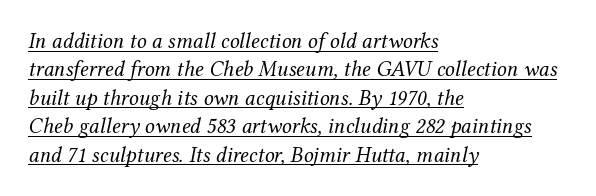
Every character sits at an angle, as italics do. The face used here appears with an underline applied. No extra ink here — the face is not bold. Summary of vertical rhythm: regular, with standard interline spacing.
